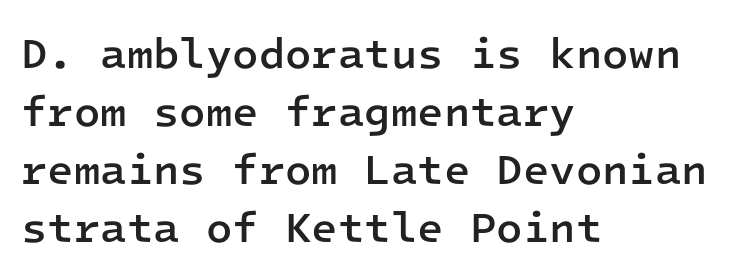
Letters rest on an invisible, unmarked baseline. The rendering keeps characters at their native spacing. Compared with an ordinary text face, these strokes are moderately heavier — a semibold. The typography opts for an upright posture over an oblique one. Grotesque or geometric, the face here clearly has no serifs. Horizontal alignment here is leftward, the default for most running prose.
